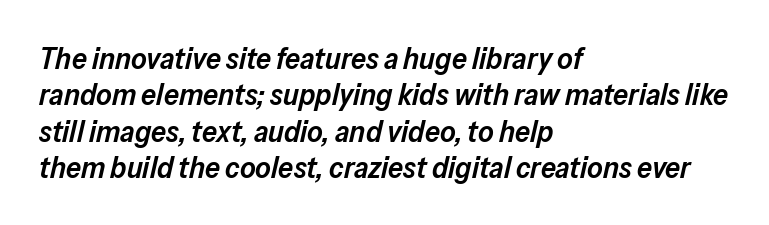
The image shows 30 px semibold type, italic (leaning right); set left-aligned, line spacing 1.21x, normal letter spacing, not underlined; low stroke contrast and a medium x-height.
